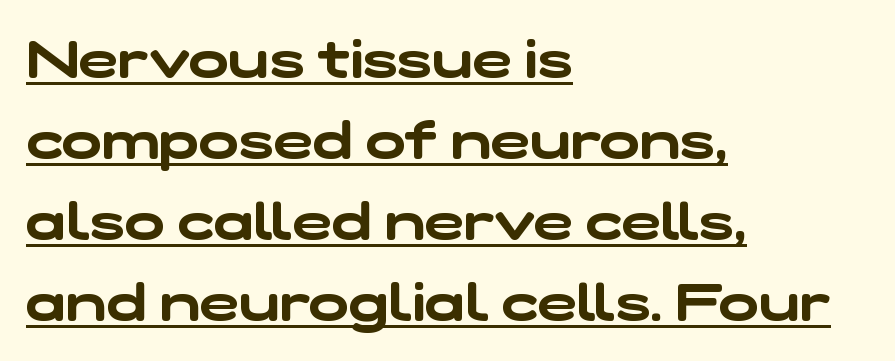
Q: Is the typeface a serif or a sans-serif typeface? A: Sans-serif.
Q: Is the text underlined? A: Yes.
Q: How is the paragraph aligned? A: Left-aligned.
Q: Is the spacing between letters normal or unusually wide? A: Normal.
Q: Is the spacing between lines tight, normal or loose? A: Normal.
Q: Width (condensed, normal, or wide)? A: Wide.
Q: Stroke contrast? A: Low.
Q: x-height? A: Medium.
Q: Monospaced? A: No.
